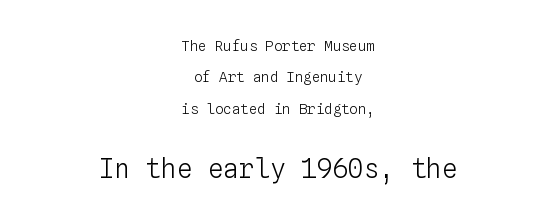
The image shows 26 px text type, upright; set centered, loose line spacing (2.25x), normal letter spacing, not underlined; the second (bottom) block is 1.86x larger.
